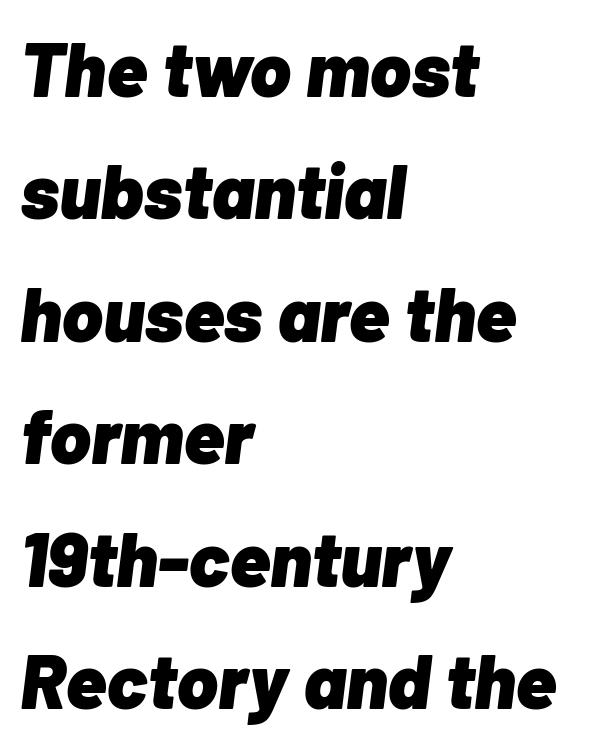
{"italic": "yes", "lean": "right", "slant_degrees": 7, "bold": "yes", "weight": "heavy", "width": "normal", "stroke_contrast": "low", "x_height": "medium", "monospaced": "no", "underline": "no", "align": "left", "line_spacing": "normal", "line_spacing_ratio": 1.59, "letter_spacing": "normal", "letter_spacing_em": 0.0, "glyph_px": 77}
